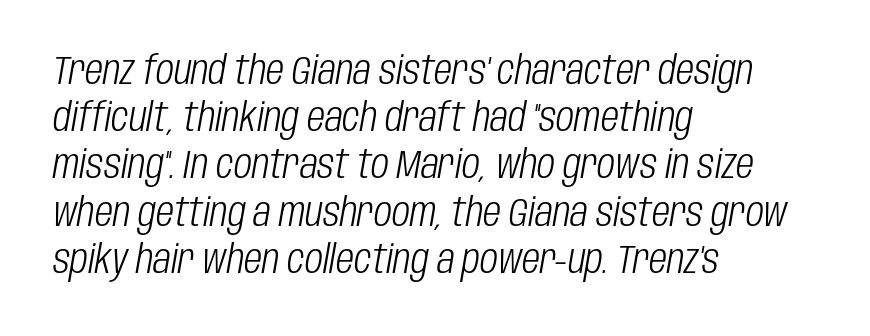
The image shows 39 px light, condensed type, italic (leaning right); set left-aligned, line spacing 1.21x, normal letter spacing, not underlined; low stroke contrast and a large x-height.
